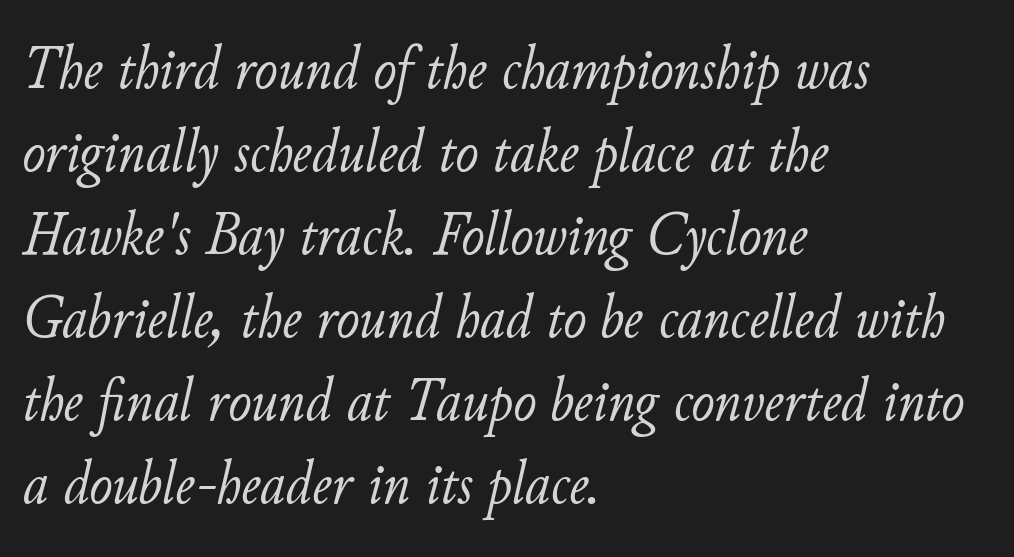
{"italic": "yes", "lean": "right", "slant_degrees": 11, "bold": "no", "weight": "light", "width": "normal", "stroke_contrast": "low", "x_height": "small", "monospaced": "no", "underline": "no", "align": "left", "line_spacing": "normal", "line_spacing_ratio": 1.34, "letter_spacing": "normal", "letter_spacing_em": 0.0, "glyph_px": 62}
